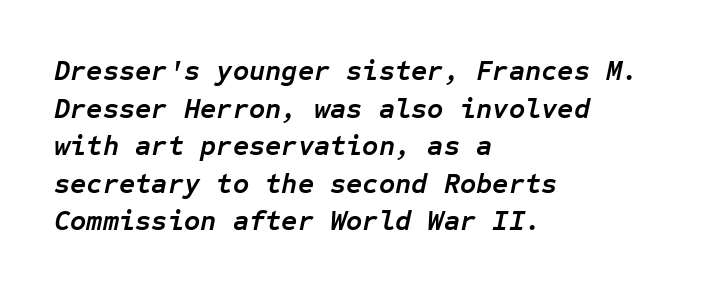
{"italic": "yes", "lean": "right", "slant_degrees": 12, "bold": "yes", "weight": "semibold", "width": "normal", "stroke_contrast": "low", "x_height": "medium", "monospaced": "yes", "underline": "no", "align": "left", "line_spacing": "normal", "line_spacing_ratio": 1.34, "letter_spacing": "normal", "letter_spacing_em": 0.0, "glyph_px": 28}
